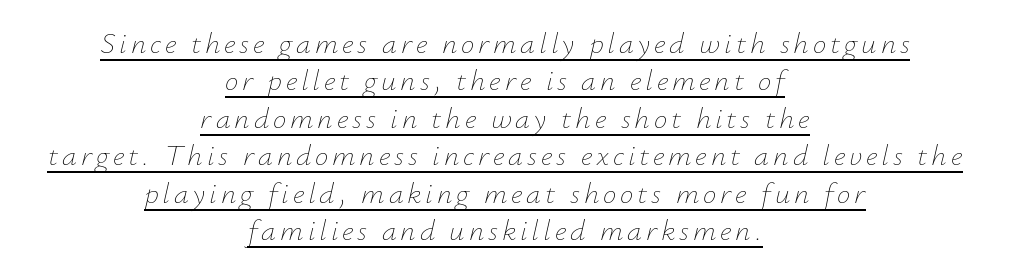
Q: Is the text bold? A: No.
Q: Is the text italic (slanted)? A: Yes, it leans right by about 12 degrees.
Q: Is the text underlined? A: Yes.
Q: How is the paragraph aligned? A: Centered.
Q: Is the spacing between lines tight, normal or loose? A: Normal.
Q: Width (condensed, normal, or wide)? A: Normal.
Q: Stroke contrast? A: Low.
Q: x-height? A: Small.
Q: Monospaced? A: No.
